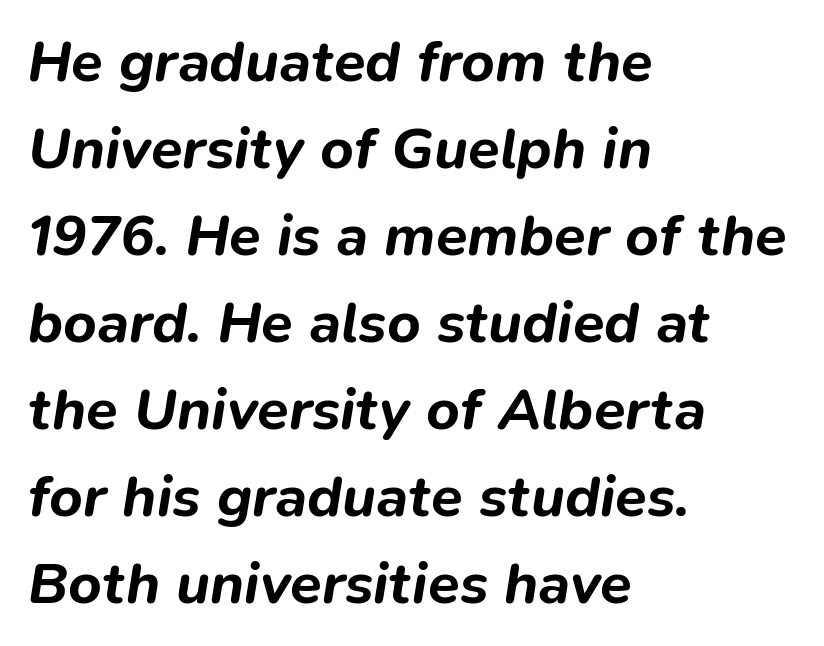
Quick note: interline space is typical. Typesetter's note: full bold, strokes at maximum text heaviness. Slant detected: the letters are inclined. Looks like regular typesetting: each glyph gets only the width it needs. Caption: standard tracking, unaltered. Underlining? Definitely not there.
